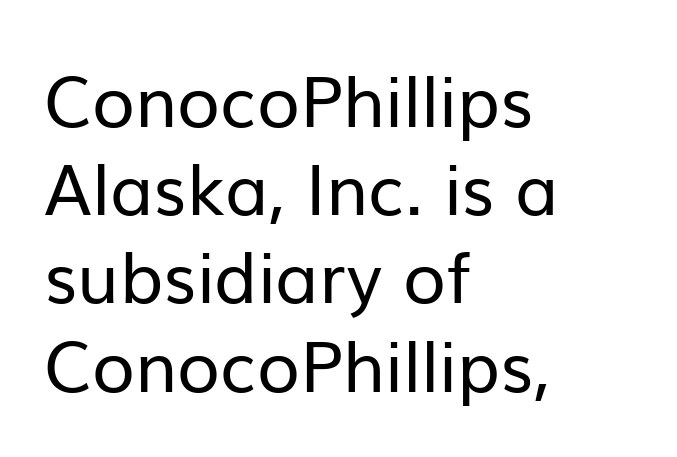
Horizontal alignment here is leftward, the default for most running prose. Has an underline been added? It has not. Proportional: the letters do not fall into vertical columns. Quick note: not italic, upright. These lines are composed in type without serifs. Reading down the column, the eye jumps a familiar distance to each next line.
